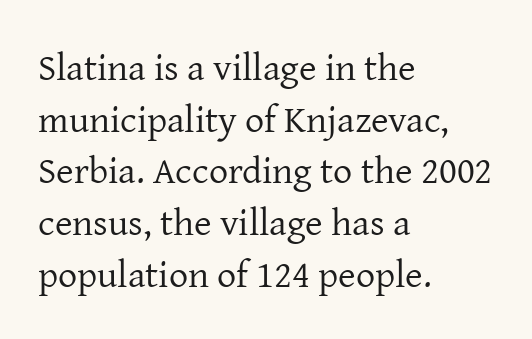
{"serif": "yes", "italic": "no", "bold": "no", "weight": "regular", "width": "normal", "stroke_contrast": "low", "x_height": "medium", "monospaced": "no", "underline": "no", "align": "left", "line_spacing": "normal", "line_spacing_ratio": 1.36, "letter_spacing": "normal", "letter_spacing_em": 0.0, "glyph_px": 38}
